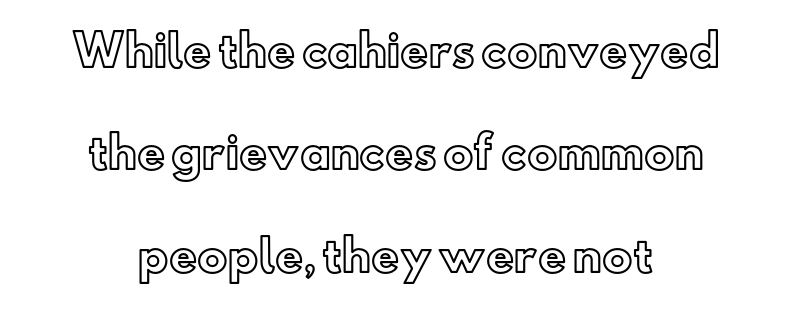
Is there any slant? The stems are plumb. The lines are spread far apart with generous leading. Spacing verdict: proportional, widths tailored to each character. Is the letter spacing exaggerated? No — it looks like the ordinary default. Which margin do the lines hug? Neither — every line sits in the middle.
